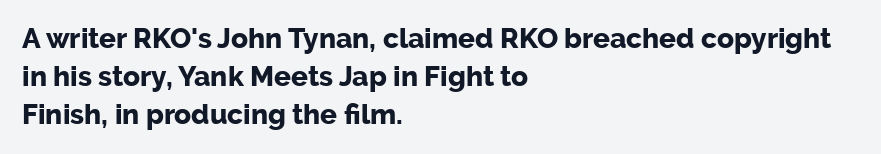
{"serif": "no", "italic": "no", "bold": "yes", "weight": "bold", "width": "normal", "stroke_contrast": "low", "x_height": "medium", "monospaced": "no", "underline": "no", "align": "left", "line_spacing": "normal", "line_spacing_ratio": 1.35, "letter_spacing": "normal", "letter_spacing_em": 0.0, "glyph_px": 28}
